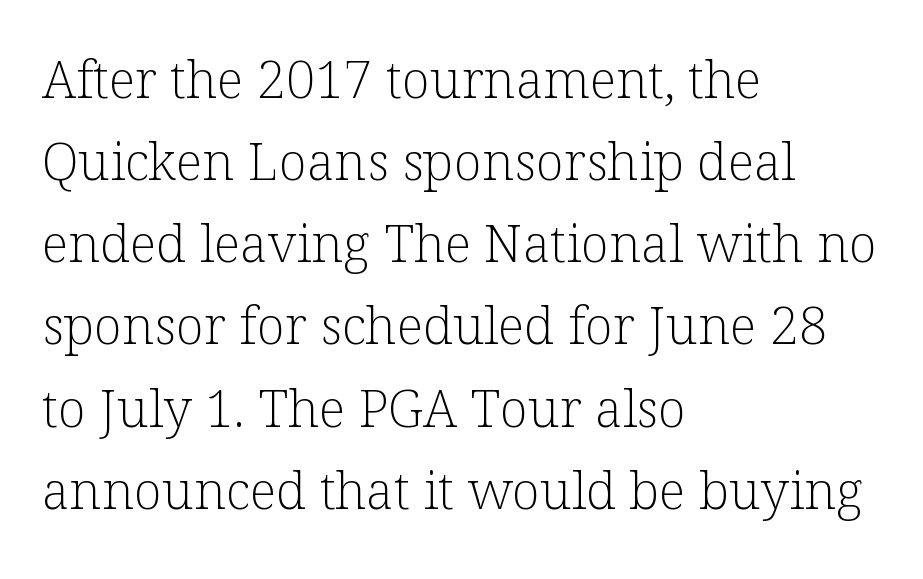
Every stem runs plumb, perpendicular to the baseline. This sample has the flowing, uneven cadence of proportional lettering. This rendering uses left alignment, leaving the right contour irregular. Caption: standard tracking, unaltered. Vertical spacing — default.
